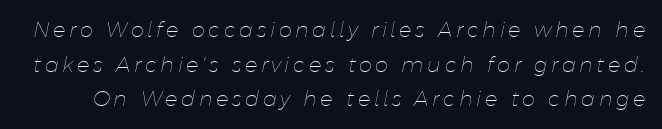
The image shows 21 px text type, italic (leaning right); set normal line spacing (1.65x), not underlined.
